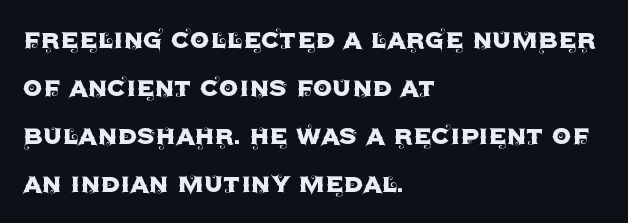
The characters display no serif detailing; their extremities are plain. Clear beneath every line of the passage. The lines in this sample share a left origin and differ only in where they stop. Spacing verdict: proportional, widths tailored to each character. The lettering holds an erect, upright posture throughout.
